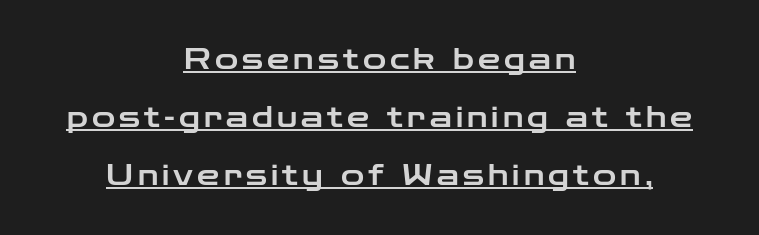
Every stem runs plumb, perpendicular to the baseline. Honestly, the rows look like they've been pulled way apart. The compositor balanced each line on the midline. Is this a fixed-width face? No — the glyphs have proportional, varying widths. Each letter's strokes conclude bluntly, with no projecting serifs.
